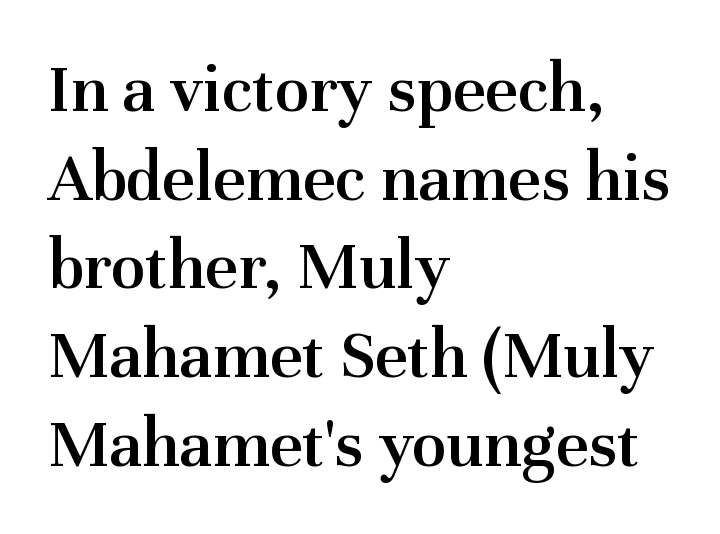
The image shows 71 px semibold serif type, upright; set left-aligned, normal line spacing (1.25x), normal letter spacing, not underlined; medium stroke contrast and a medium x-height.
